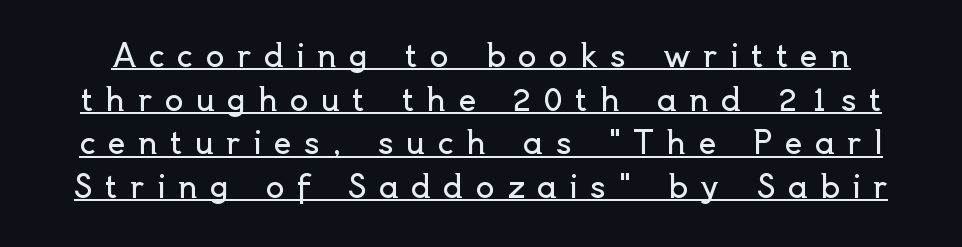
Q: Is the text bold? A: No.
Q: Is the text italic (slanted)? A: No, it is upright.
Q: Is the typeface a serif or a sans-serif typeface? A: Sans-serif.
Q: Is the text underlined? A: Yes.
Q: Is the spacing between letters normal or unusually wide? A: Unusually wide.
Q: Is the spacing between lines tight, normal or loose? A: Normal.
Q: Width (condensed, normal, or wide)? A: Normal.
Q: x-height? A: Small.
Q: Monospaced? A: No.
